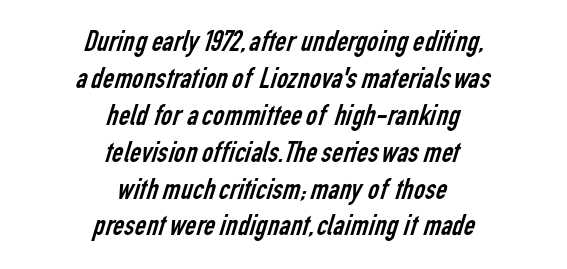
The image shows 31 px regular-weight, condensed sans-serif type; set centered, line spacing 1.19x, normal letter spacing, not underlined; low stroke contrast and a medium x-height.
